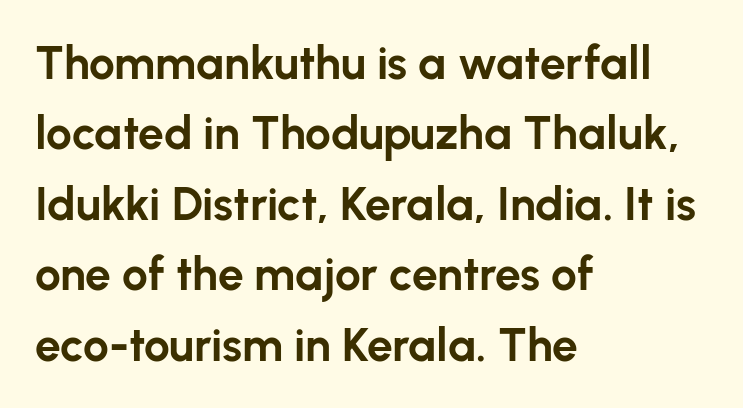
The image shows 46 px bold sans-serif type, upright; set left-aligned, normal line spacing (1.53x), normal letter spacing, not underlined; low stroke contrast and a medium x-height.
